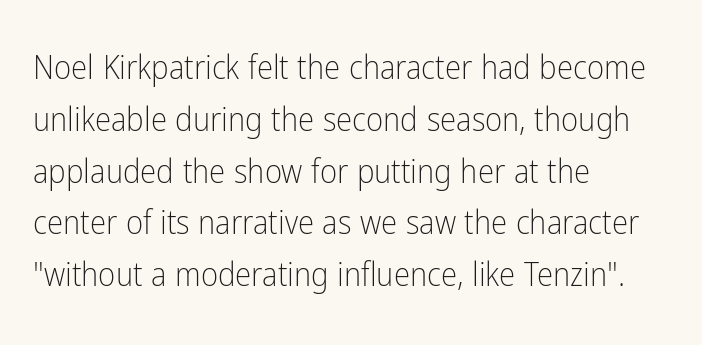
Q: Is the text bold? A: No.
Q: Is the text italic (slanted)? A: No, it is upright.
Q: Is the typeface a serif or a sans-serif typeface? A: Sans-serif.
Q: Is the text underlined? A: No.
Q: How is the paragraph aligned? A: Left-aligned.
Q: Is the spacing between letters normal or unusually wide? A: Normal.
Q: Is the spacing between lines tight, normal or loose? A: Normal.
Q: Width (condensed, normal, or wide)? A: Condensed.
Q: Stroke contrast? A: Low.
Q: x-height? A: Medium.
Q: Monospaced? A: No.
